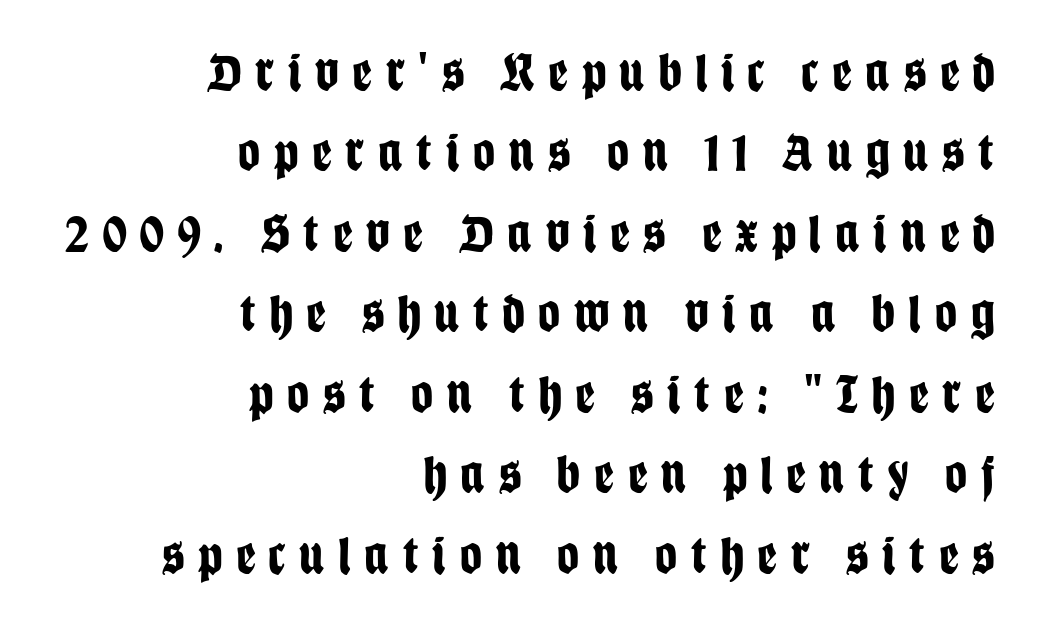
A roman cut, with each character standing at attention. The compositor pushed each line to the right boundary. Beneath every word, the page is bare. Classification — sans serif.
